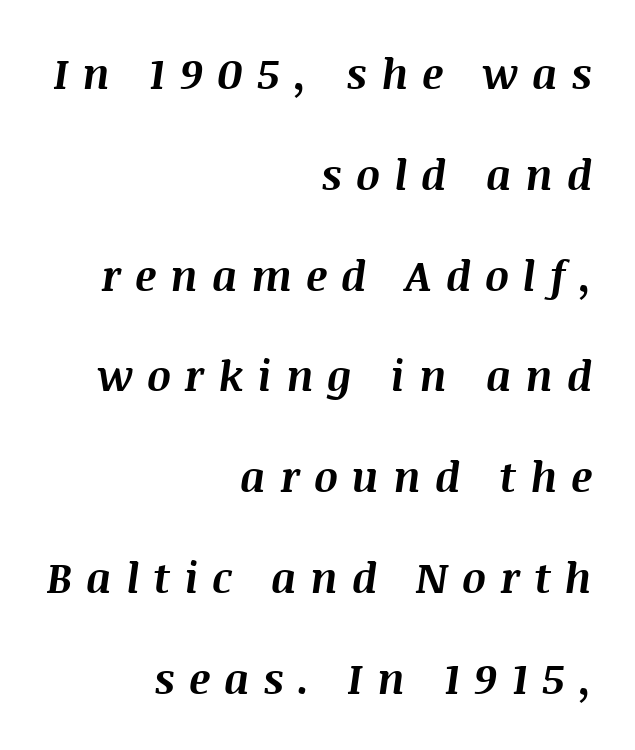
Q: Is the text bold? A: Yes.
Q: Is the text italic (slanted)? A: Yes, it leans right by about 8 degrees.
Q: Is the text underlined? A: No.
Q: How is the paragraph aligned? A: Right-aligned.
Q: Is the spacing between letters normal or unusually wide? A: Unusually wide.
Q: Is the spacing between lines tight, normal or loose? A: Loose.
Q: Width (condensed, normal, or wide)? A: Normal.
Q: Stroke contrast? A: Medium.
Q: x-height? A: Large.
Q: Monospaced? A: No.
